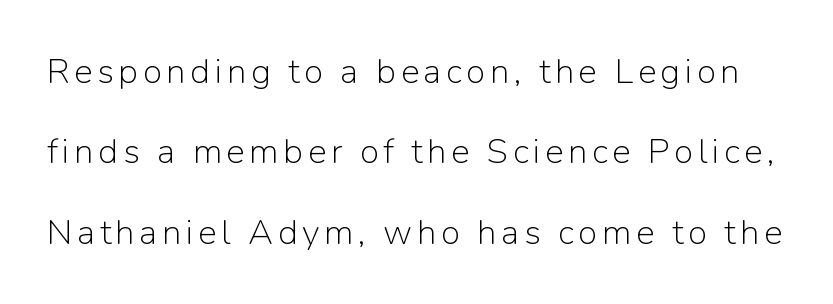
The image shows 35 px light sans-serif type, upright; set loose line spacing (2.3x), not underlined; low stroke contrast and a medium x-height.
